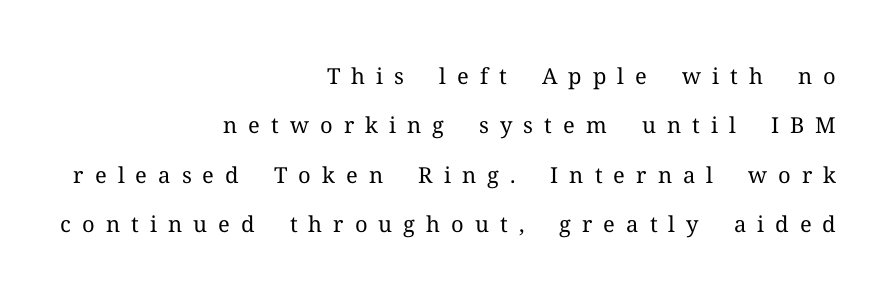
Q: Is the text bold? A: No.
Q: Is the text italic (slanted)? A: No, it is upright.
Q: Is the text underlined? A: No.
Q: How is the paragraph aligned? A: Right-aligned.
Q: Is the spacing between letters normal or unusually wide? A: Unusually wide.
Q: Is the spacing between lines tight, normal or loose? A: Loose.
